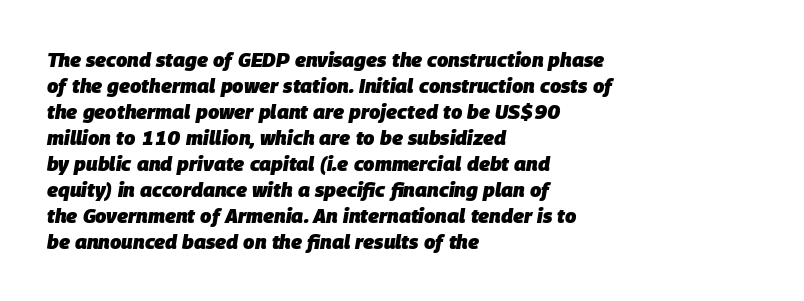
The image shows 20 px bold type, italic (leaning right); set left-aligned, normal line spacing (1.3x), normal letter spacing, not underlined.
